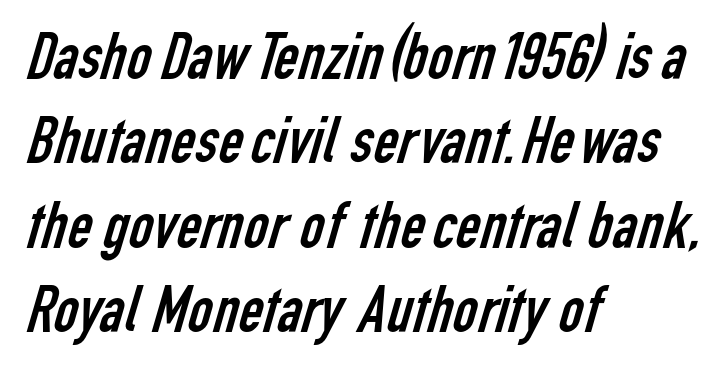
Q: Is the text bold? A: No.
Q: Is the typeface a serif or a sans-serif typeface? A: Sans-serif.
Q: Is the text underlined? A: No.
Q: How is the paragraph aligned? A: Left-aligned.
Q: Is the spacing between letters normal or unusually wide? A: Normal.
Q: Is the spacing between lines tight, normal or loose? A: Normal.
Q: Width (condensed, normal, or wide)? A: Condensed.
Q: Stroke contrast? A: Low.
Q: x-height? A: Medium.
Q: Monospaced? A: No.
